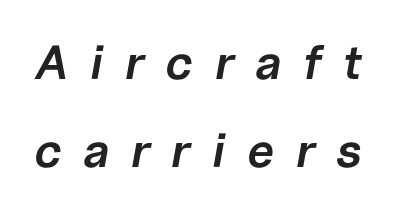
The passage shown is typed in a proportional face where columns would drift. Summary of weight: moderately heavy, a semibold. Descenders hang freely into open space. Does extra space separate the letters? Yes, quite a lot of it. The font's italic variant was chosen for this text.
